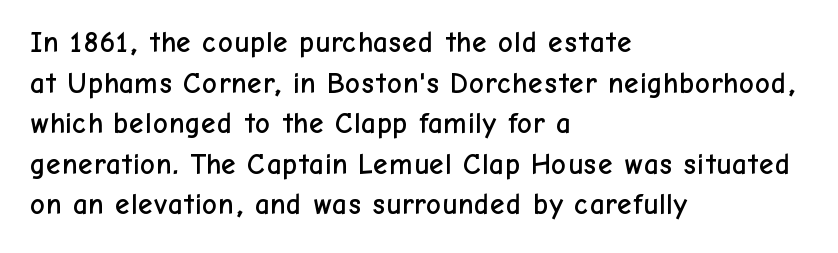
{"serif": "no", "italic": "no", "width": "normal", "stroke_contrast": "low", "x_height": "medium", "monospaced": "no", "underline": "no", "align": "left", "line_spacing": "normal", "line_spacing_ratio": 1.4, "letter_spacing": "normal", "letter_spacing_em": 0.0, "glyph_px": 29}
